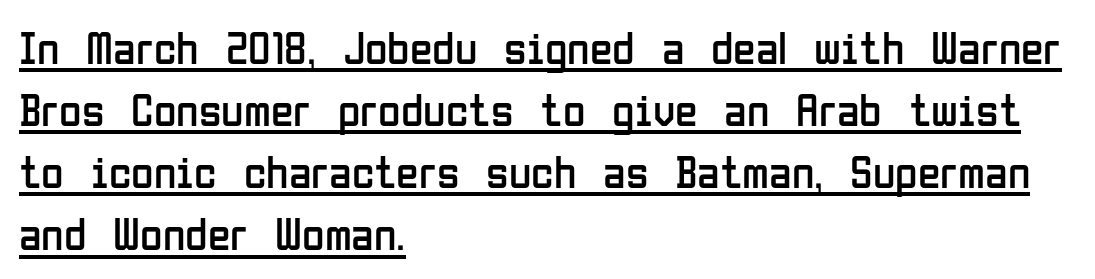
{"serif": "no", "italic": "no", "bold": "no", "weight": "regular", "width": "condensed", "stroke_contrast": "low", "x_height": "medium", "monospaced": "no", "underline": "yes", "align": "left", "line_spacing": "normal", "line_spacing_ratio": 1.35, "letter_spacing": "normal", "letter_spacing_em": 0.0, "glyph_px": 46}
